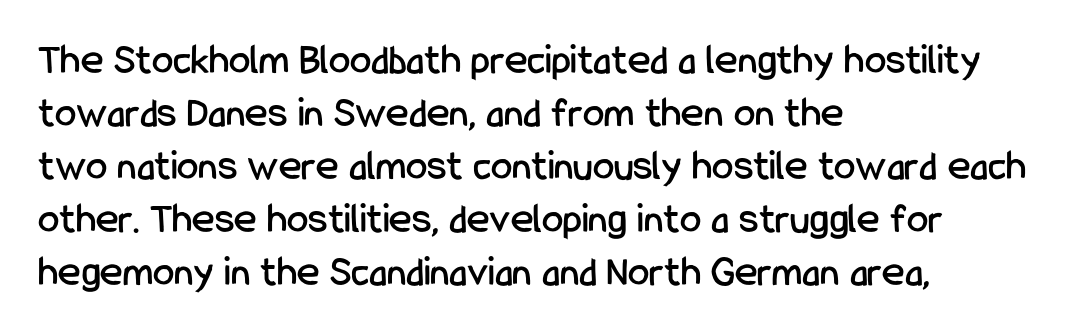
Q: Is the text italic (slanted)? A: No, it is upright.
Q: Is the typeface a serif or a sans-serif typeface? A: Sans-serif.
Q: Is the text underlined? A: No.
Q: How is the paragraph aligned? A: Left-aligned.
Q: Is the spacing between letters normal or unusually wide? A: Normal.
Q: Width (condensed, normal, or wide)? A: Condensed.
Q: Stroke contrast? A: Low.
Q: x-height? A: Medium.
Q: Monospaced? A: No.
